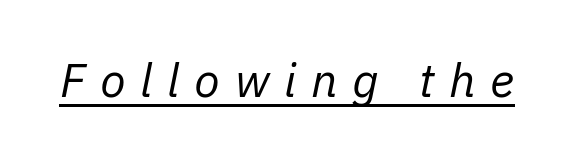
The image shows 47 px regular-weight type, italic (leaning right); set unusually wide letter spacing (+0.31 em), underlined; low stroke contrast and a medium x-height.
